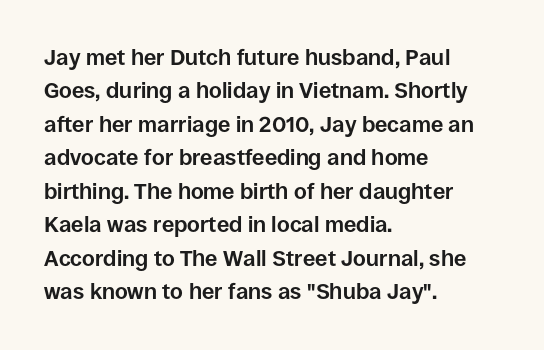
{"italic": "no", "bold": "yes", "underline": "no", "align": "left", "line_spacing": "normal", "line_spacing_ratio": 1.52, "letter_spacing": "normal", "letter_spacing_em": 0.0, "glyph_px": 22}
